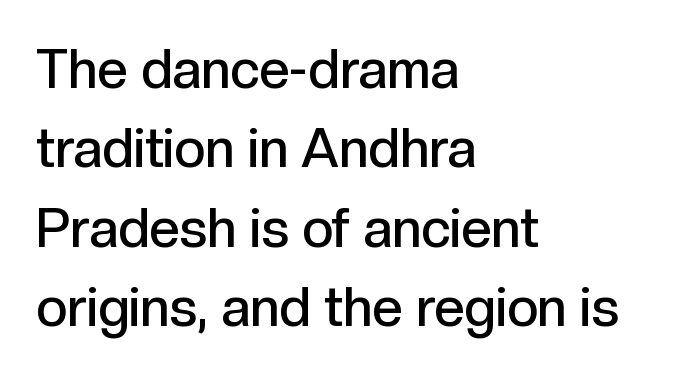
{"serif": "no", "italic": "no", "bold": "semi", "weight": "semibold", "width": "normal", "x_height": "medium", "monospaced": "no", "underline": "no", "align": "left", "line_spacing": "normal", "line_spacing_ratio": 1.47, "letter_spacing": "normal", "letter_spacing_em": 0.0, "glyph_px": 54}
